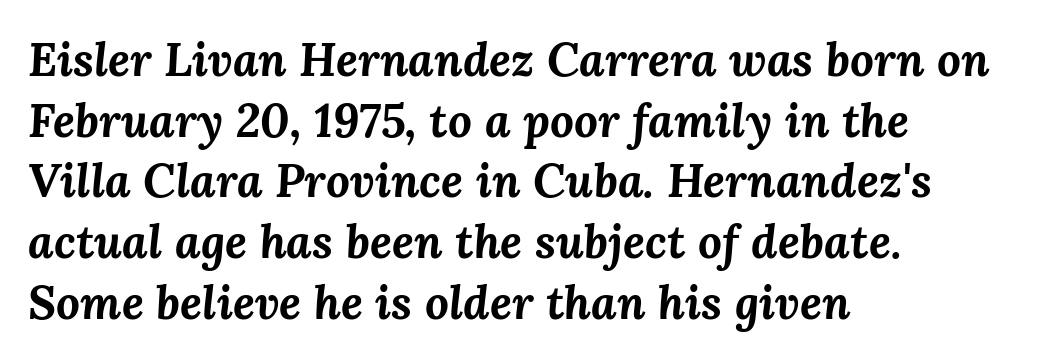
Q: Is the text bold? A: Yes.
Q: Is the text italic (slanted)? A: Yes, it leans right by about 3 degrees.
Q: Is the text underlined? A: No.
Q: How is the paragraph aligned? A: Left-aligned.
Q: Is the spacing between letters normal or unusually wide? A: Normal.
Q: Is the spacing between lines tight, normal or loose? A: Normal.
Q: Width (condensed, normal, or wide)? A: Normal.
Q: Stroke contrast? A: Medium.
Q: x-height? A: Medium.
Q: Monospaced? A: No.
